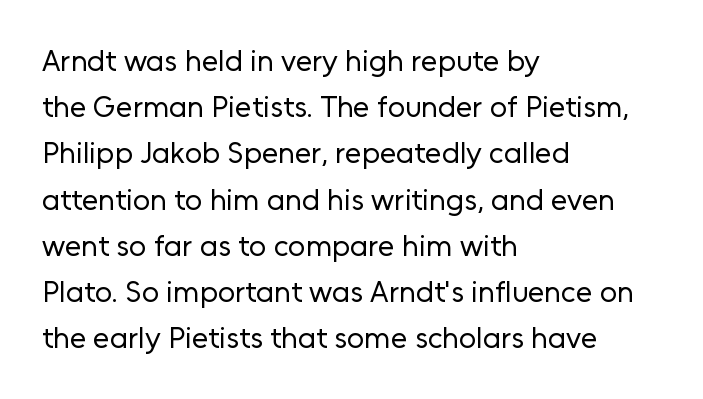
The image shows 30 px regular-weight sans-serif type, upright; set left-aligned, normal line spacing (1.54x), normal letter spacing, not underlined; low stroke contrast and a medium x-height.
